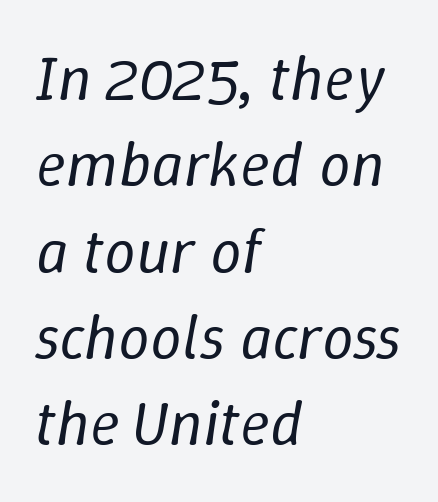
{"italic": "yes", "lean": "right", "slant_degrees": 9, "bold": "no", "weight": "regular", "width": "normal", "stroke_contrast": "low", "x_height": "medium", "monospaced": "no", "underline": "no", "align": "left", "line_spacing": "normal", "line_spacing_ratio": 1.37, "letter_spacing": "normal", "letter_spacing_em": 0.0, "glyph_px": 63}
